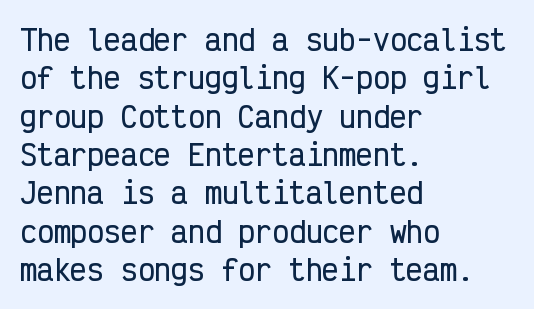
Q: Is the text italic (slanted)? A: No, it is upright.
Q: Is the typeface a serif or a sans-serif typeface? A: Sans-serif.
Q: Is the text underlined? A: No.
Q: How is the paragraph aligned? A: Left-aligned.
Q: Is the spacing between letters normal or unusually wide? A: Normal.
Q: Is the spacing between lines tight, normal or loose? A: Normal.
Q: Width (condensed, normal, or wide)? A: Condensed.
Q: Stroke contrast? A: Low.
Q: x-height? A: Medium.
Q: Monospaced? A: Yes.
